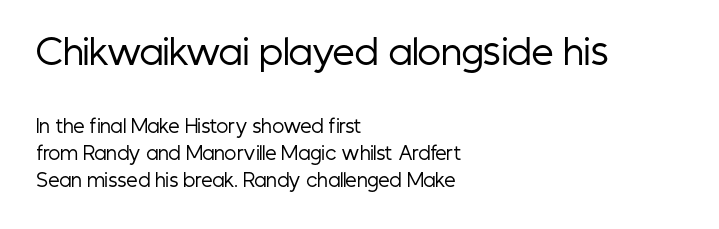
A typesetter would call this zero additional tracking. Nothing sits at the stroke ends, so this counts as sans-serif. The passage shown is not underscored anywhere. A quiet, ordinary-to-light weight characterises the typeface. Visually, the top section dominates because its glyphs are scaled up. A typesetter would call this proportional, since set widths differ per character.
